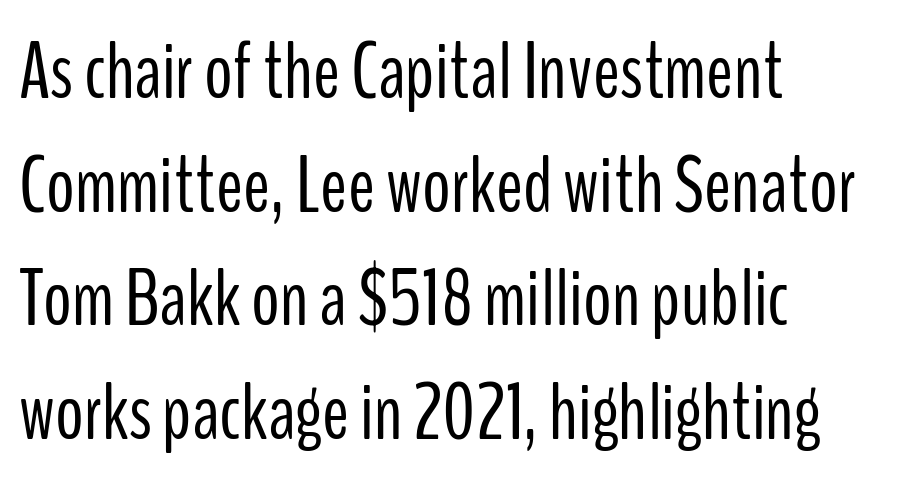
Q: Is the text bold? A: No.
Q: Is the text italic (slanted)? A: No, it is upright.
Q: Is the typeface a serif or a sans-serif typeface? A: Sans-serif.
Q: Is the text underlined? A: No.
Q: How is the paragraph aligned? A: Left-aligned.
Q: Is the spacing between letters normal or unusually wide? A: Normal.
Q: Is the spacing between lines tight, normal or loose? A: Normal.
Q: Width (condensed, normal, or wide)? A: Condensed.
Q: Stroke contrast? A: Low.
Q: x-height? A: Medium.
Q: Monospaced? A: No.
